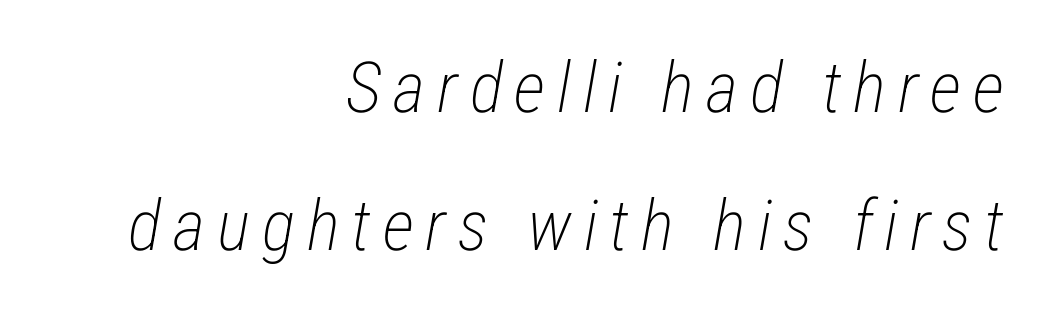
Is the type heavy? It reads as light-to-regular instead. Rule under the text: the space is simply empty. You can tell it's italic because the verticals aren't actually vertical. Vertical spacing — loose.
